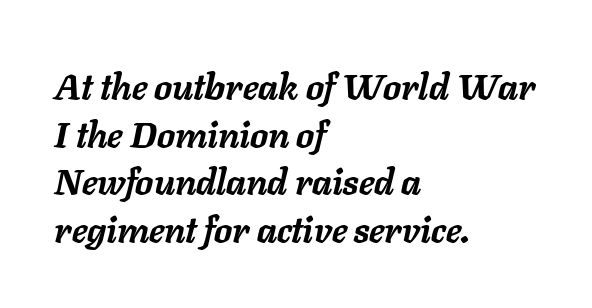
The image shows 36 px semibold type, italic (leaning right); set left-aligned, normal line spacing (1.32x), normal letter spacing, not underlined; low stroke contrast and a medium x-height.
